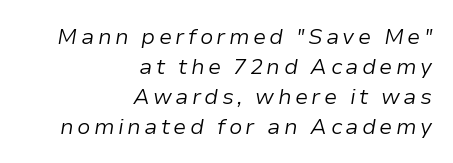
Q: Is the text bold? A: No.
Q: Is the text italic (slanted)? A: Yes, it leans right by about 9 degrees.
Q: Is the text underlined? A: No.
Q: How is the paragraph aligned? A: Right-aligned.
Q: Is the spacing between lines tight, normal or loose? A: Normal.
